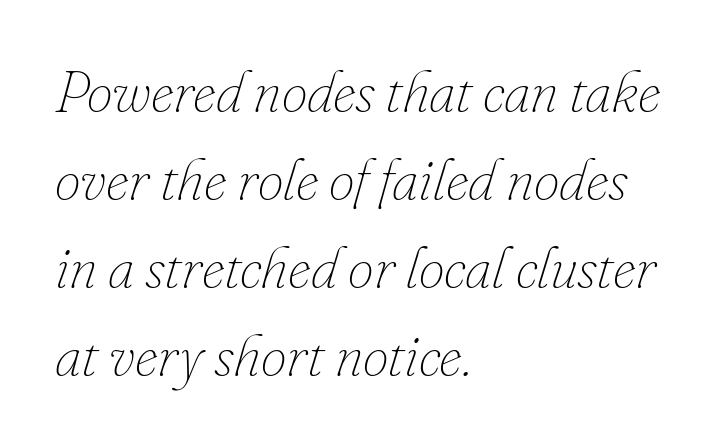
Horizontal alignment here is leftward, the default for most running prose. No letter is thick-stroked: the sample isn't bold. Standard letterfit; no display-style spreading of the glyphs. It's the slanting kind of type.
